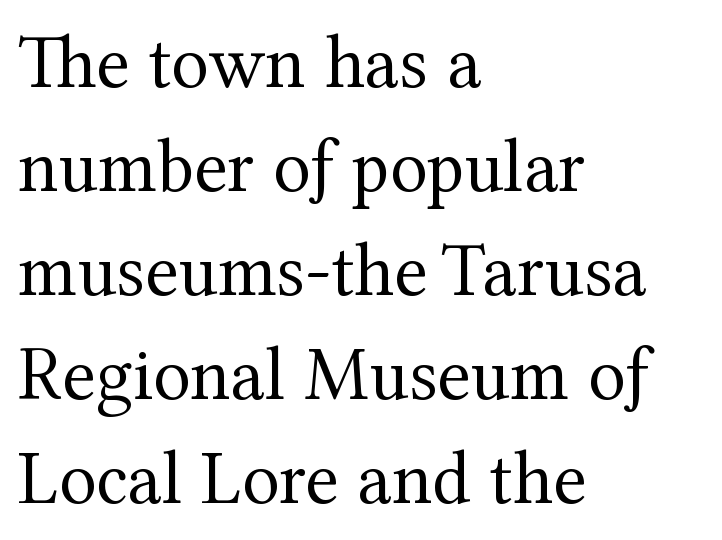
The space between consecutive lines is moderate. Unbolded letterforms with no extra heft. Honestly, there is no underline to notice here at all. The gaps between neighbouring characters are ordinary and unremarkable.
